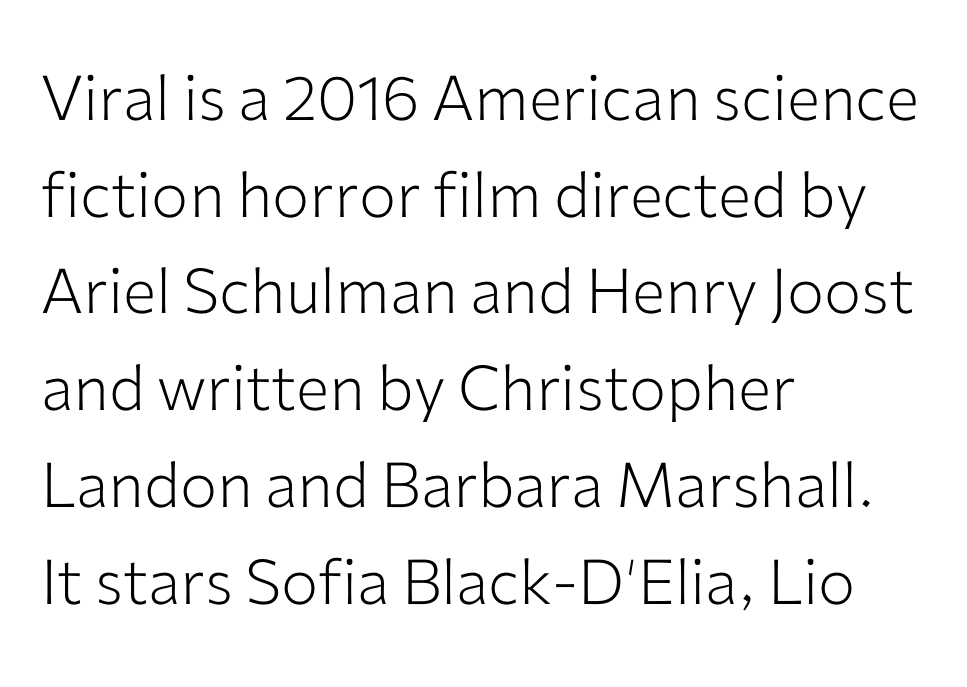
Q: Is the text bold? A: No.
Q: Is the text italic (slanted)? A: No, it is upright.
Q: Is the typeface a serif or a sans-serif typeface? A: Sans-serif.
Q: Is the text underlined? A: No.
Q: How is the paragraph aligned? A: Left-aligned.
Q: Is the spacing between letters normal or unusually wide? A: Normal.
Q: Is the spacing between lines tight, normal or loose? A: Normal.
Q: Width (condensed, normal, or wide)? A: Normal.
Q: Stroke contrast? A: Low.
Q: x-height? A: Medium.
Q: Monospaced? A: No.
